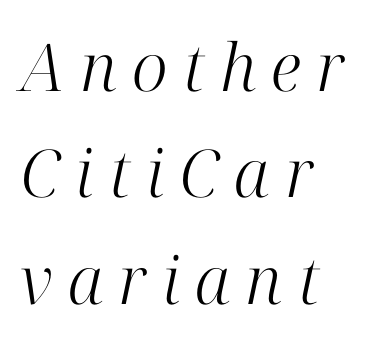
The image shows 66 px light serif type, italic (leaning right); set left-aligned, normal line spacing (1.61x), unusually wide letter spacing (+0.23 em), not underlined; high stroke contrast and a medium x-height.
